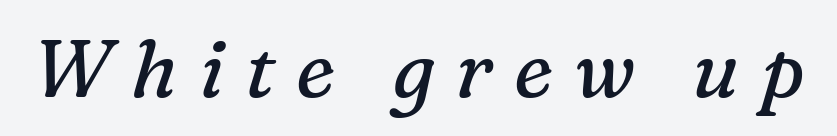
The image shows 80 px regular-weight serif type, italic (leaning right); set unusually wide letter spacing (+0.26 em), not underlined; medium stroke contrast and a medium x-height.
